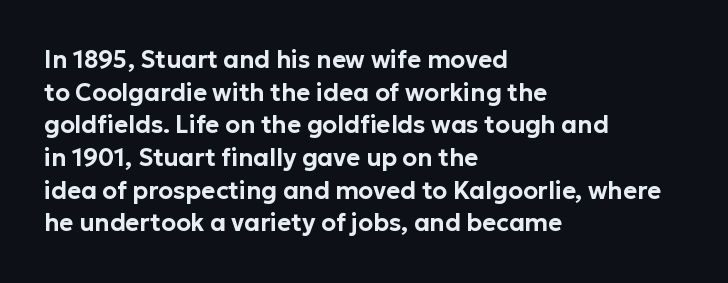
The vertical gap from one line to the next is medium. The rendering keeps characters at their native spacing. The axis of the letterforms is exactly vertical. Bare-footed words on every line. In CSS terms this would be text-align: left.
